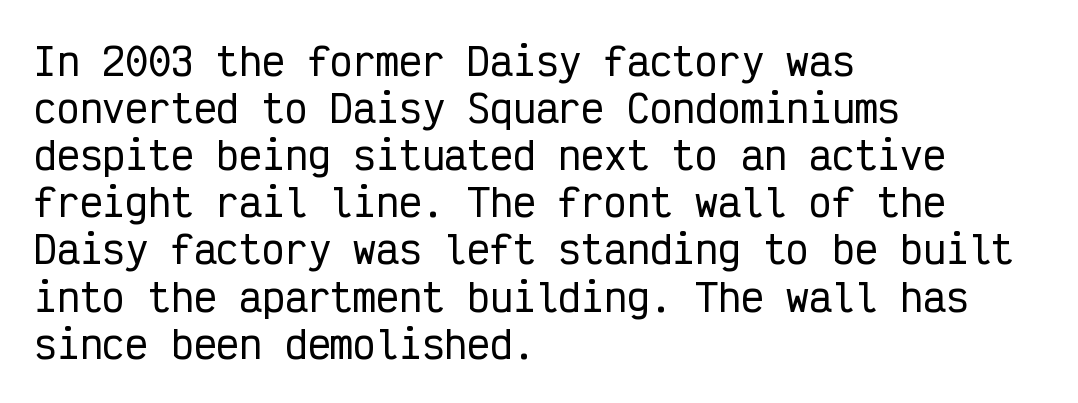
The image shows 38 px condensed sans-serif type, upright, monospaced; set left-aligned, line spacing 1.24x, normal letter spacing, not underlined; low stroke contrast and a medium x-height.
